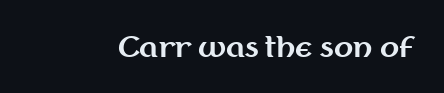
Here the designer chose a conventional face with non-uniform glyph widths. In terms of posture, this sample is upright. The characters display no serif detailing; their extremities are plain. Anything drawn beneath the words? Only blank space. There is no visible air inserted between adjacent glyphs.
